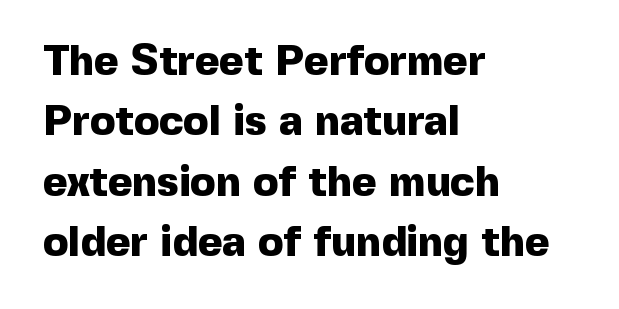
In terms of posture, this sample is upright. Normally led — the rows are evenly, conventionally spaced. Unmarked baselines from the first word to the last. Which margin do the lines hug? The left one — the right edge is uneven. Each letter keeps its own natural width here, so spacing adapts to shape.
